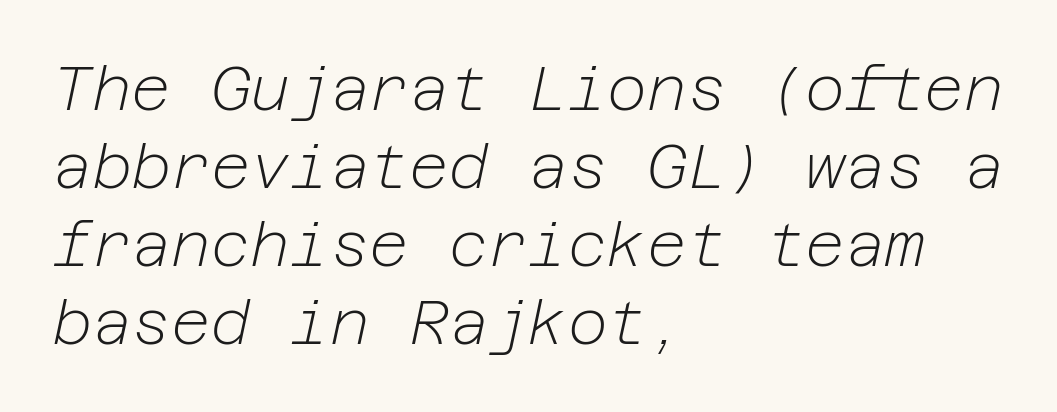
These lines keep a tight, regular rhythm from letter to letter. Stems and bowls with no extra thickness — not bold. No word sits above an underline. Line starts are locked; line ends wander. One glance says typical: line gaps are just what's usual.
